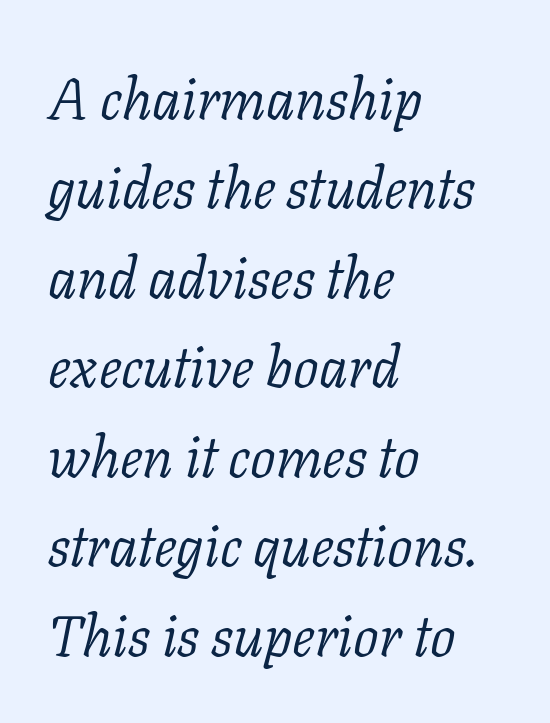
Q: Is the text bold? A: No.
Q: Is the text italic (slanted)? A: Yes, it leans right by about 11 degrees.
Q: Is the typeface a serif or a sans-serif typeface? A: Serif.
Q: Is the text underlined? A: No.
Q: How is the paragraph aligned? A: Left-aligned.
Q: Is the spacing between letters normal or unusually wide? A: Normal.
Q: Is the spacing between lines tight, normal or loose? A: Normal.
Q: Width (condensed, normal, or wide)? A: Normal.
Q: Stroke contrast? A: Low.
Q: x-height? A: Medium.
Q: Monospaced? A: No.
